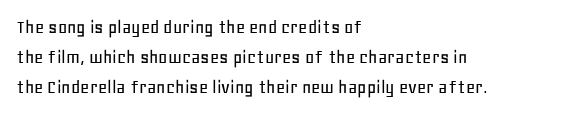
Notice how descenders clear the ascenders below comfortably — that's standard leading. In terms of letterspacing, this is plain default setting. Descender tails drop into unmarked territory. Layout note: lines flush left. The typography opts for an upright posture over an oblique one.
